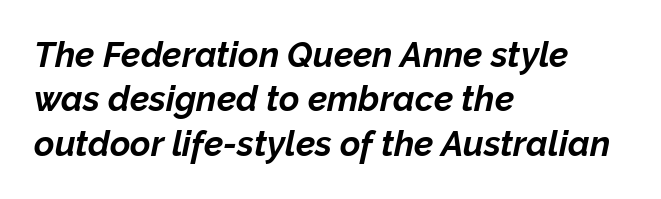
Q: Is the text bold? A: Yes.
Q: Is the text italic (slanted)? A: Yes, it leans right by about 12 degrees.
Q: Is the text underlined? A: No.
Q: How is the paragraph aligned? A: Left-aligned.
Q: Is the spacing between letters normal or unusually wide? A: Normal.
Q: Is the spacing between lines tight, normal or loose? A: Normal.
Q: Width (condensed, normal, or wide)? A: Normal.
Q: Stroke contrast? A: Low.
Q: x-height? A: Medium.
Q: Monospaced? A: No.
